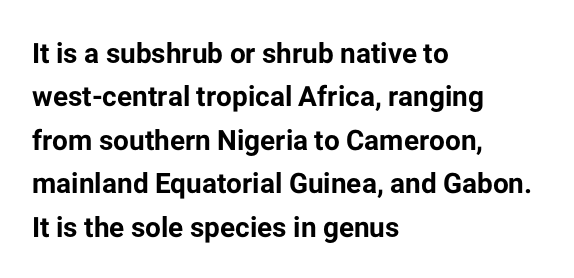
{"serif": "no", "italic": "no", "bold": "yes", "weight": "bold", "width": "normal", "stroke_contrast": "low", "x_height": "medium", "monospaced": "no", "underline": "no", "align": "left", "line_spacing": "normal", "line_spacing_ratio": 1.55, "letter_spacing": "normal", "letter_spacing_em": 0.0, "glyph_px": 28}
